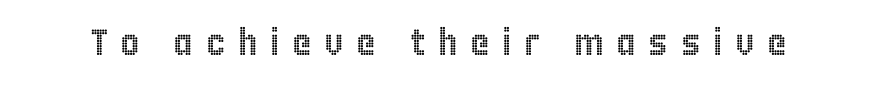
{"italic": "no", "width": "condensed", "x_height": "large", "monospaced": "no", "underline": "no", "letter_spacing": "wide", "letter_spacing_em": 0.34, "glyph_px": 37}
